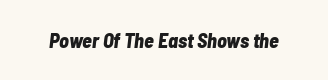
Only glyphs here, with clear space below each row. Every character sits at an angle, as italics do. Every letter is thick-stroked: bold, no question. The face used here is rendered with its standard letterfit.
